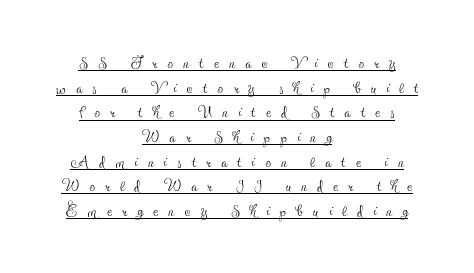
Reading down the block, each line starts at a different indent, mirrored at its end. Like a heading marked for emphasis, these lines bear an underscore. The font sits on the lighter half of the weight spectrum, regular included. The rendering uses a small line-height, squeezing the rows.
